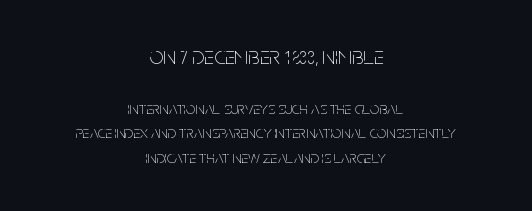
The image shows 25 px text type, upright; set centered, normal line spacing (1.44x), normal letter spacing, not underlined; the first (top) block is 1.47x larger.
